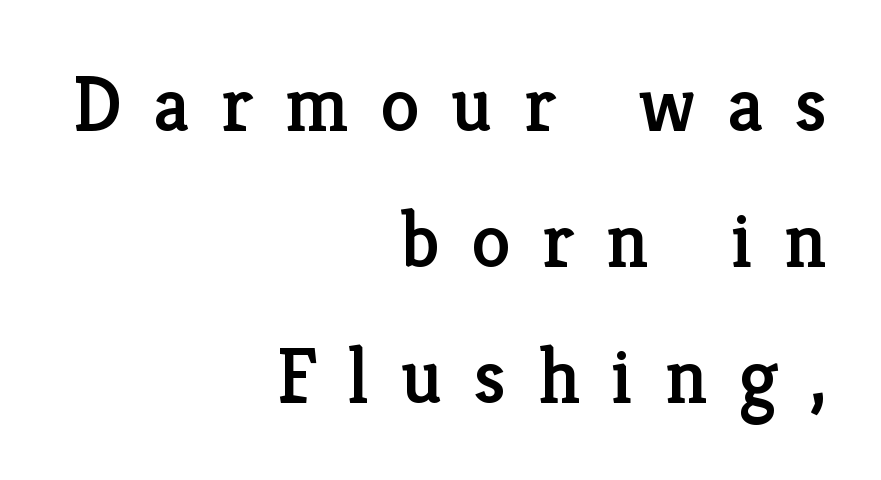
The image shows 79 px serif type, upright; set right-aligned, line spacing 1.72x, unusually wide letter spacing (+0.4 em), not underlined; low stroke contrast and a medium x-height.
